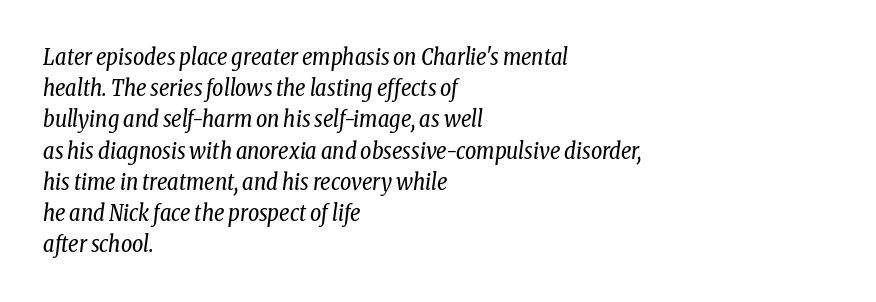
The image shows 22 px text type, italic (leaning right); set left-aligned, normal line spacing (1.42x), normal letter spacing, not underlined.
